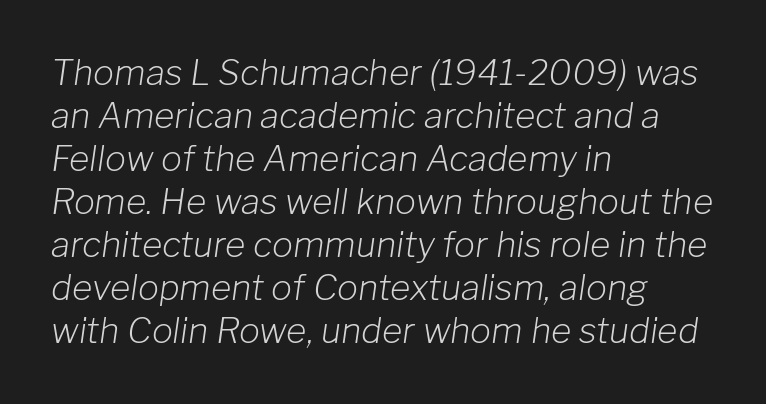
Q: Is the text bold? A: No.
Q: Is the text italic (slanted)? A: Yes, it leans right by about 8 degrees.
Q: Is the text underlined? A: No.
Q: How is the paragraph aligned? A: Left-aligned.
Q: Is the spacing between letters normal or unusually wide? A: Normal.
Q: Width (condensed, normal, or wide)? A: Normal.
Q: Stroke contrast? A: Low.
Q: x-height? A: Medium.
Q: Monospaced? A: No.
